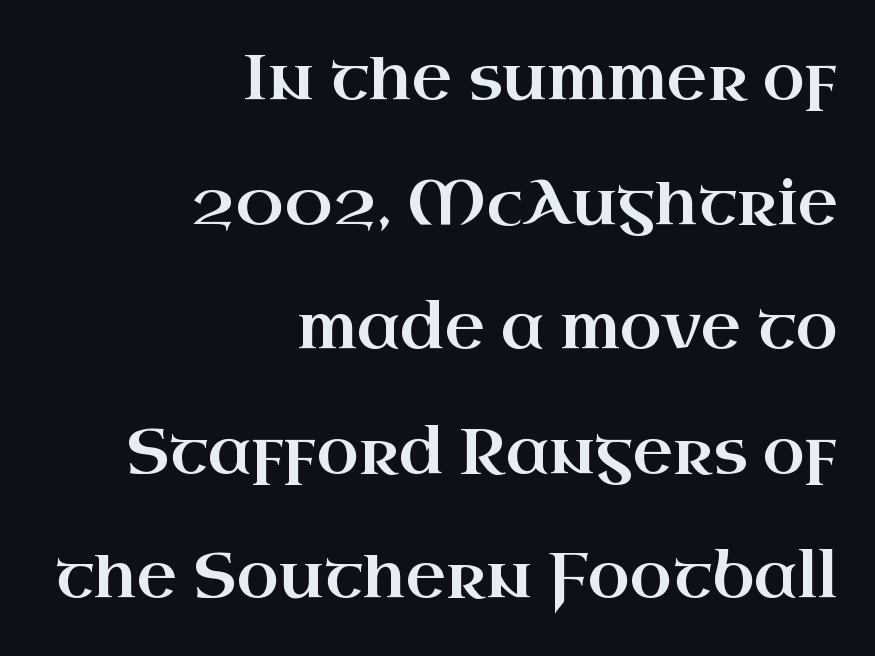
Q: Is the text italic (slanted)? A: No, it is upright.
Q: Is the typeface a serif or a sans-serif typeface? A: Serif.
Q: Is the text underlined? A: No.
Q: How is the paragraph aligned? A: Right-aligned.
Q: Is the spacing between letters normal or unusually wide? A: Normal.
Q: Is the spacing between lines tight, normal or loose? A: Loose.
Q: Width (condensed, normal, or wide)? A: Wide.
Q: Stroke contrast? A: High.
Q: x-height? A: Small.
Q: Monospaced? A: No.
